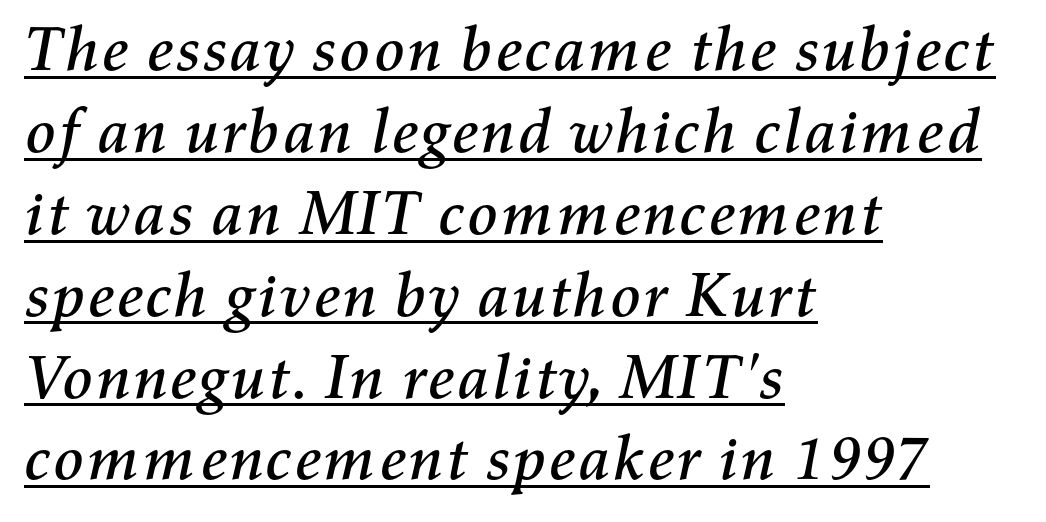
Q: Is the text italic (slanted)? A: Yes, it leans right by about 11 degrees.
Q: Is the text underlined? A: Yes.
Q: How is the paragraph aligned? A: Left-aligned.
Q: Is the spacing between letters normal or unusually wide? A: Normal.
Q: Is the spacing between lines tight, normal or loose? A: Normal.
Q: Width (condensed, normal, or wide)? A: Normal.
Q: Stroke contrast? A: Medium.
Q: x-height? A: Medium.
Q: Monospaced? A: No.
